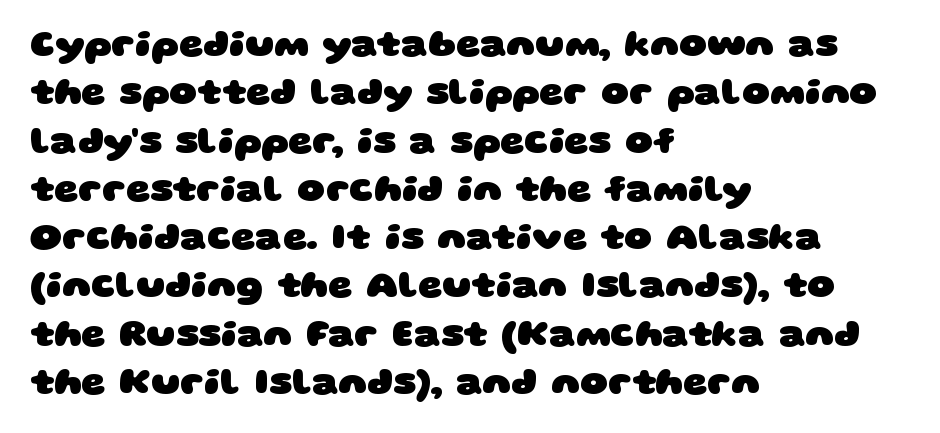
The image shows 38 px heavy, wide sans-serif type; set left-aligned, normal line spacing (1.27x), normal letter spacing, not underlined; low stroke contrast and a large x-height.
